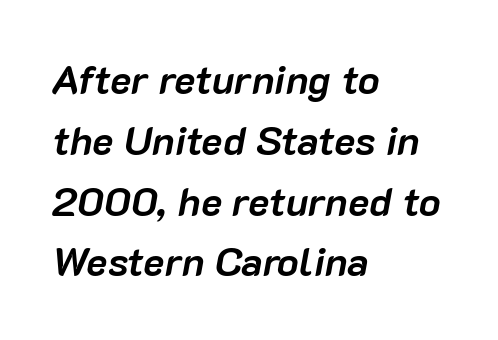
{"italic": "yes", "lean": "right", "slant_degrees": 10, "bold": "yes", "weight": "semibold", "width": "normal", "stroke_contrast": "low", "x_height": "medium", "monospaced": "no", "underline": "no", "align": "left", "line_spacing": "normal", "line_spacing_ratio": 1.52, "letter_spacing": "normal", "letter_spacing_em": 0.0, "glyph_px": 40}
